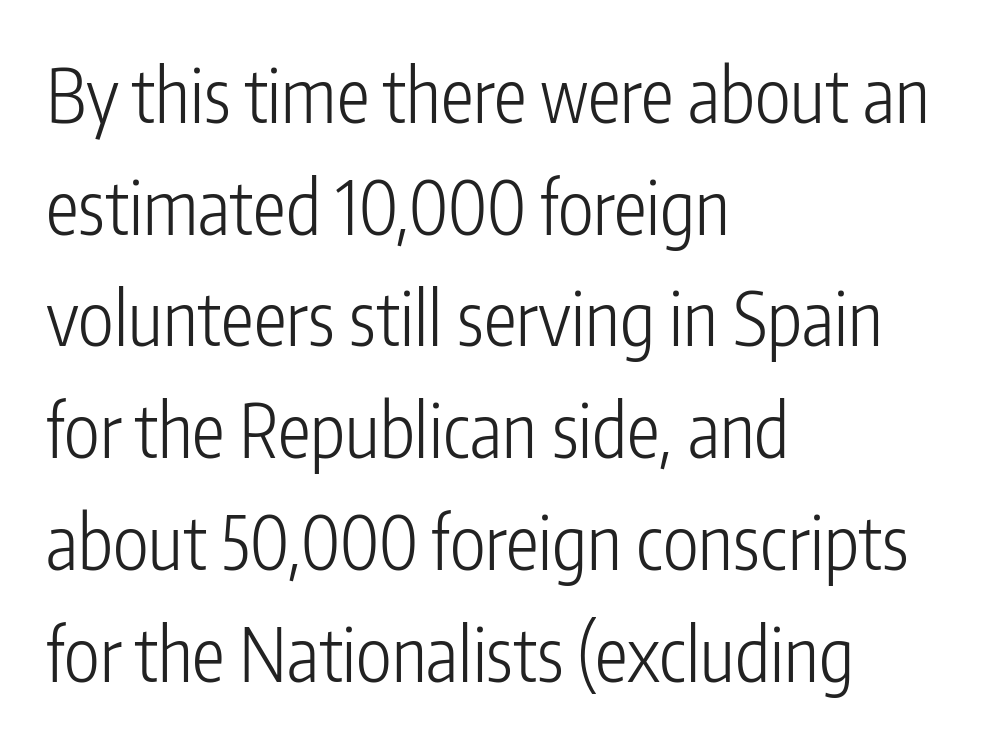
Q: Is the text bold? A: No.
Q: Is the text italic (slanted)? A: No, it is upright.
Q: Is the typeface a serif or a sans-serif typeface? A: Sans-serif.
Q: Is the text underlined? A: No.
Q: How is the paragraph aligned? A: Left-aligned.
Q: Is the spacing between letters normal or unusually wide? A: Normal.
Q: Is the spacing between lines tight, normal or loose? A: Normal.
Q: Width (condensed, normal, or wide)? A: Condensed.
Q: Stroke contrast? A: Low.
Q: x-height? A: Medium.
Q: Monospaced? A: No.
